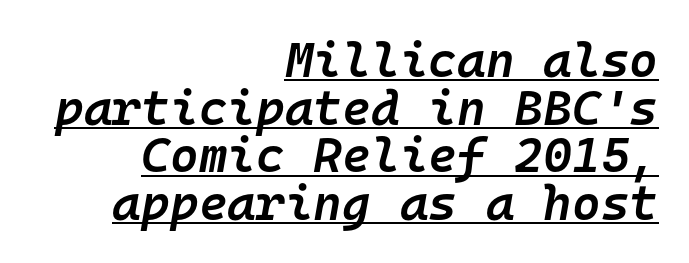
Q: Is the text bold? A: Semi-bold.
Q: Is the text italic (slanted)? A: Yes, it leans right by about 10 degrees.
Q: Is the text underlined? A: Yes.
Q: How is the paragraph aligned? A: Right-aligned.
Q: Is the spacing between letters normal or unusually wide? A: Normal.
Q: Is the spacing between lines tight, normal or loose? A: Tight.
Q: Width (condensed, normal, or wide)? A: Normal.
Q: Stroke contrast? A: Low.
Q: x-height? A: Medium.
Q: Monospaced? A: Yes.
